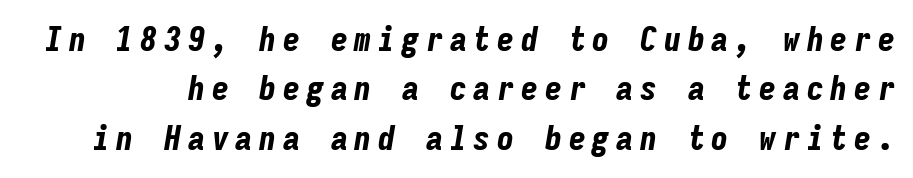
{"italic": "yes", "lean": "right", "slant_degrees": 9, "bold": "yes", "weight": "bold", "width": "condensed", "stroke_contrast": "low", "x_height": "medium", "monospaced": "yes", "underline": "no", "line_spacing": "normal", "line_spacing_ratio": 1.45, "letter_spacing": "wide", "letter_spacing_em": 0.2, "glyph_px": 34}
